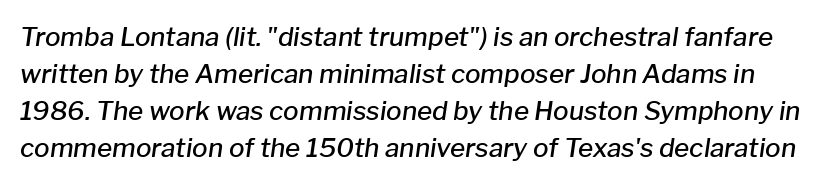
The image shows 26 px text type, italic (leaning right); set normal line spacing (1.42x), normal letter spacing, not underlined.
